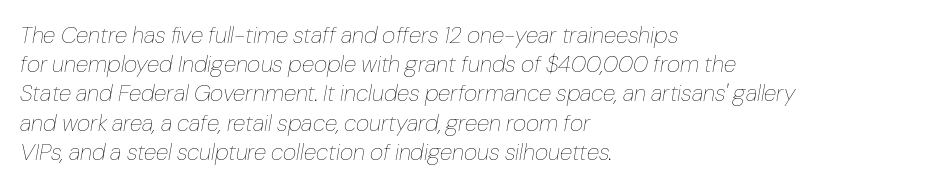
Q: Is the text bold? A: No.
Q: Is the text italic (slanted)? A: Yes, it leans right by about 10 degrees.
Q: Is the text underlined? A: No.
Q: How is the paragraph aligned? A: Left-aligned.
Q: Is the spacing between letters normal or unusually wide? A: Normal.
Q: Is the spacing between lines tight, normal or loose? A: Normal.
